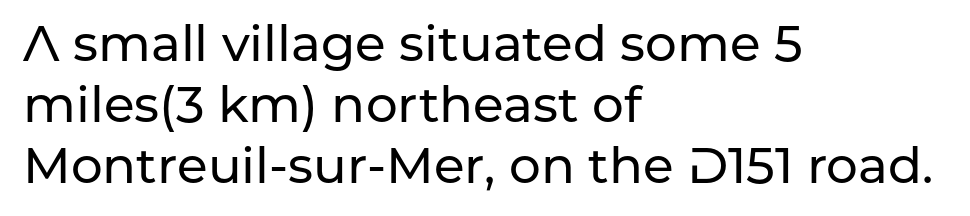
The image shows 50 px sans-serif type, upright; set left-aligned, line spacing 1.22x, normal letter spacing, not underlined; low stroke contrast and a medium x-height.
